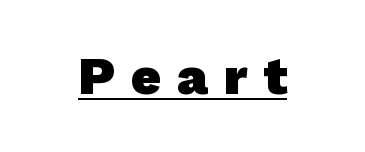
Q: Is the text bold? A: Yes.
Q: Is the typeface a serif or a sans-serif typeface? A: Sans-serif.
Q: Is the text underlined? A: Yes.
Q: Is the spacing between letters normal or unusually wide? A: Unusually wide.
Q: Width (condensed, normal, or wide)? A: Normal.
Q: Stroke contrast? A: Low.
Q: x-height? A: Medium.
Q: Monospaced? A: No.
